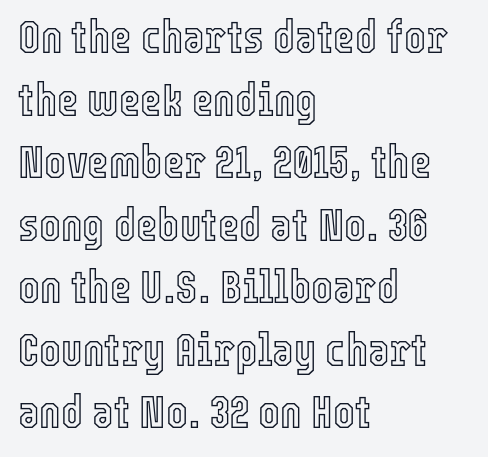
The lines are quadded left. The rendering uses natural spacing where letterforms have individual widths. Inter-character spacing is left at the font's built-in metrics. The words here are not underlined.
